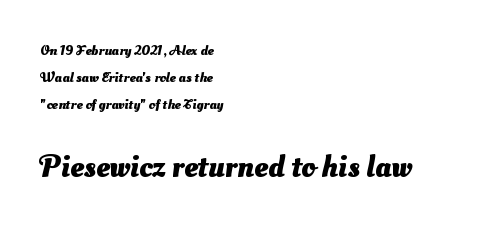
Lines of text with bare space underneath. Line spacing here is loose. These two chunks differ in scale, with the bottom chunk taking the larger measure. There is no visible air inserted between adjacent glyphs. To sum up the face: it is a sans, with no serifs.
